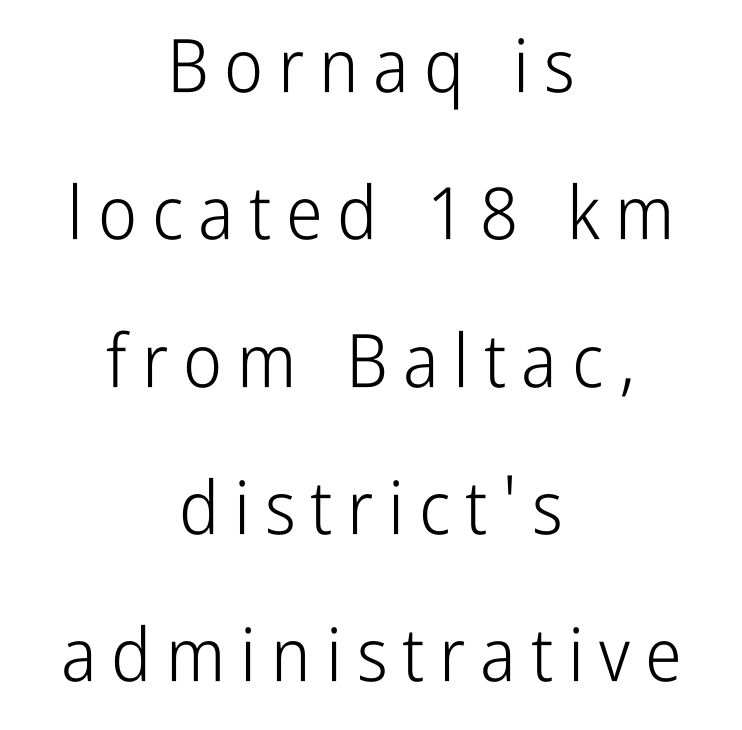
{"serif": "no", "italic": "no", "bold": "no", "weight": "light", "width": "condensed", "stroke_contrast": "low", "x_height": "medium", "monospaced": "no", "underline": "no", "align": "center", "line_spacing": "loose", "line_spacing_ratio": 1.99, "letter_spacing": "wide", "letter_spacing_em": 0.2, "glyph_px": 74}
